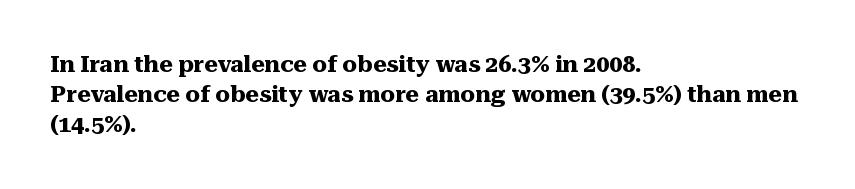
Q: Is the text bold? A: Yes.
Q: Is the text italic (slanted)? A: No, it is upright.
Q: Is the text underlined? A: No.
Q: How is the paragraph aligned? A: Left-aligned.
Q: Is the spacing between letters normal or unusually wide? A: Normal.
Q: Is the spacing between lines tight, normal or loose? A: Normal.
